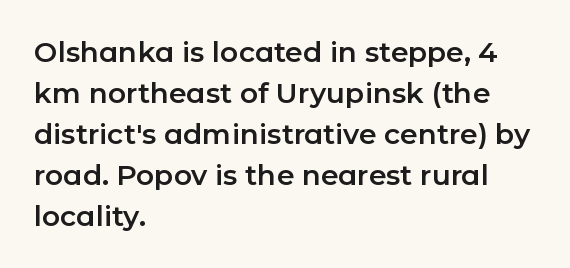
Q: Is the text italic (slanted)? A: No, it is upright.
Q: Is the typeface a serif or a sans-serif typeface? A: Sans-serif.
Q: Is the text underlined? A: No.
Q: How is the paragraph aligned? A: Left-aligned.
Q: Is the spacing between letters normal or unusually wide? A: Normal.
Q: Is the spacing between lines tight, normal or loose? A: Normal.
Q: Width (condensed, normal, or wide)? A: Normal.
Q: Stroke contrast? A: Low.
Q: x-height? A: Medium.
Q: Monospaced? A: No.
